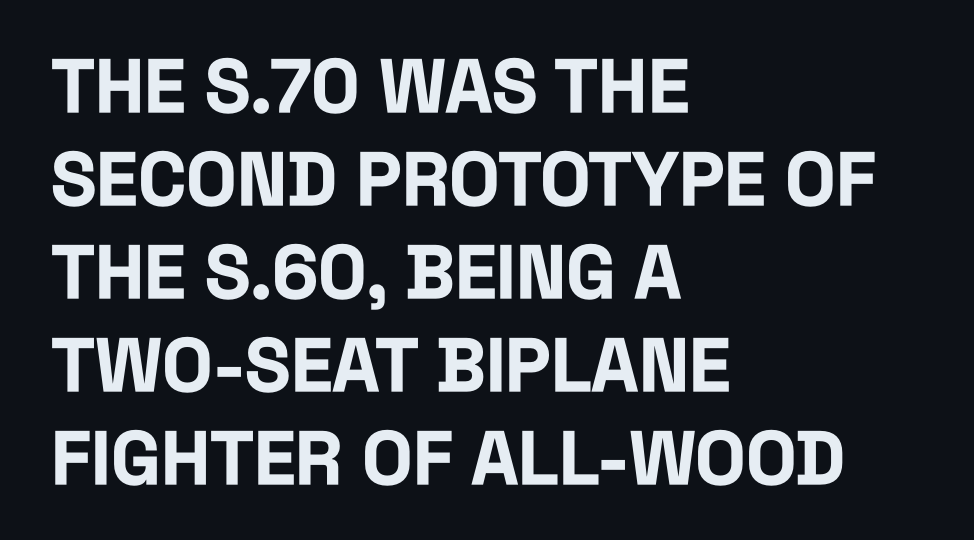
Any mark beneath the type? The region is blank. The face used here is proportionally spaced, like ordinary book or web type. Nothing sits at the stroke ends, so this counts as sans-serif. Students, this is bold: see how much ink each stroke carries. The paragraph shown leans on its left margin.
